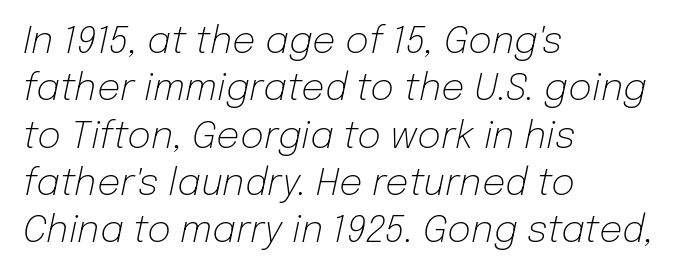
Q: Is the text bold? A: No.
Q: Is the text italic (slanted)? A: Yes, it leans right by about 12 degrees.
Q: Is the text underlined? A: No.
Q: How is the paragraph aligned? A: Left-aligned.
Q: Is the spacing between letters normal or unusually wide? A: Normal.
Q: Is the spacing between lines tight, normal or loose? A: Normal.
Q: Width (condensed, normal, or wide)? A: Normal.
Q: Stroke contrast? A: Low.
Q: x-height? A: Medium.
Q: Monospaced? A: No.
